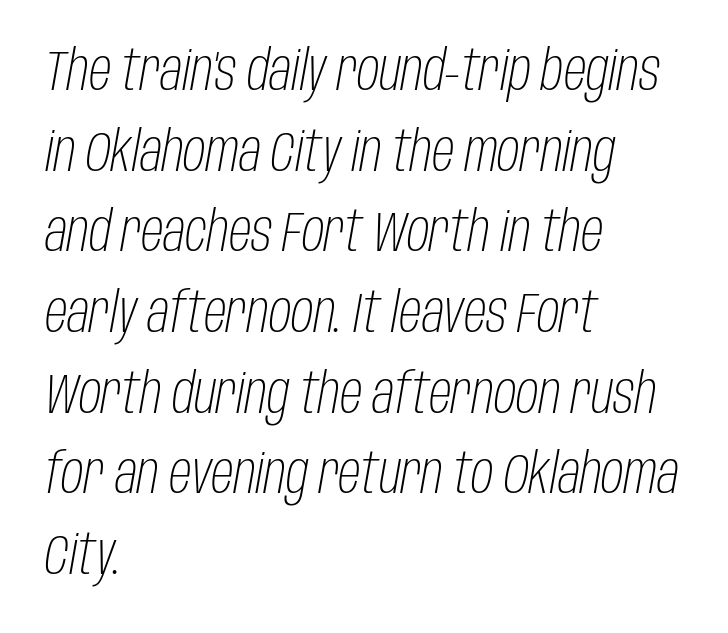
Q: Is the text bold? A: No.
Q: Is the text italic (slanted)? A: Yes, it leans right by about 10 degrees.
Q: Is the text underlined? A: No.
Q: How is the paragraph aligned? A: Left-aligned.
Q: Is the spacing between letters normal or unusually wide? A: Normal.
Q: Is the spacing between lines tight, normal or loose? A: Normal.
Q: Width (condensed, normal, or wide)? A: Condensed.
Q: Stroke contrast? A: Low.
Q: x-height? A: Large.
Q: Monospaced? A: No.
